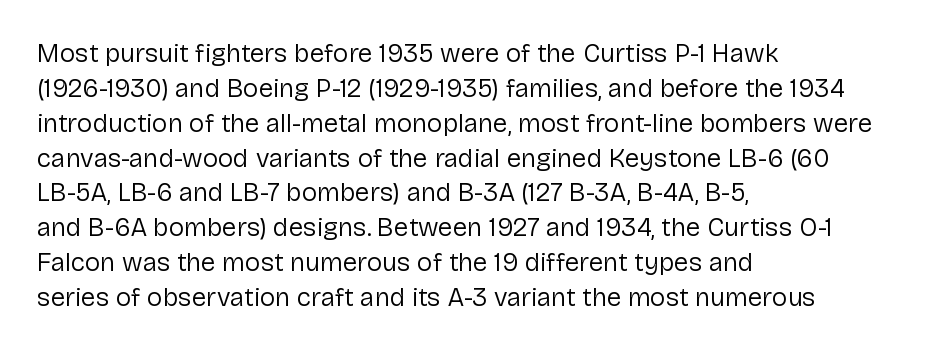
{"italic": "no", "bold": "no", "underline": "no", "align": "left", "line_spacing": "normal", "line_spacing_ratio": 1.34, "letter_spacing": "normal", "letter_spacing_em": 0.0, "glyph_px": 26}
